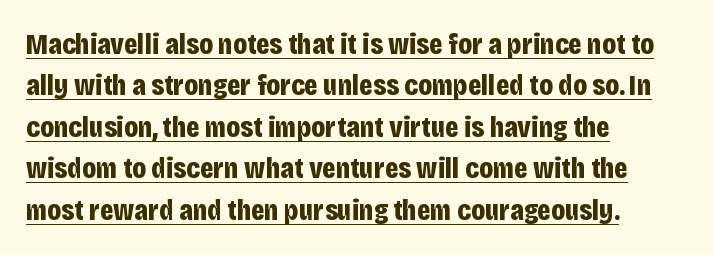
Type style note: lacks serifs. In terms of weight, the rendering is a true, heavy bold. Vertically, the passage feels balanced, rows spaced as you'd expect. A student would call this left alignment; a typographer would say flush left, rag right. Compared with typical body copy, the letter spacing here is the same.
